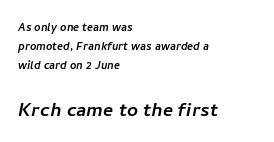
{"underline": "no", "align": "left", "line_spacing": "normal", "line_spacing_ratio": 1.35, "letter_spacing": "normal", "letter_spacing_em": 0.0, "larger_block": "second", "size_ratio": 1.71, "glyph_px": 24}
